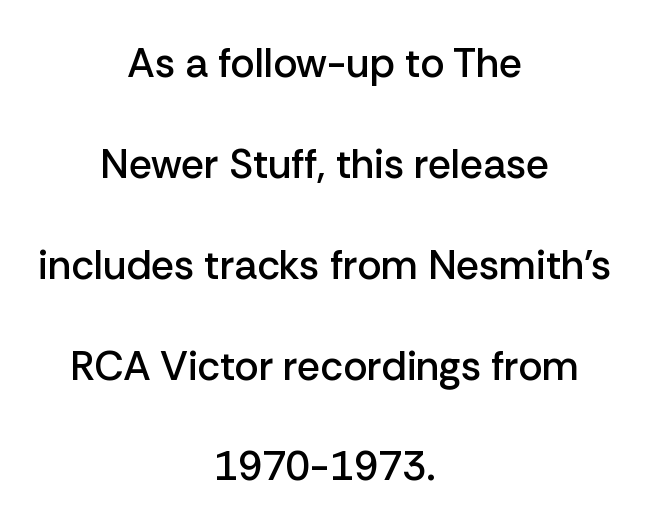
Q: Is the text bold? A: Semi-bold.
Q: Is the text italic (slanted)? A: No, it is upright.
Q: Is the typeface a serif or a sans-serif typeface? A: Sans-serif.
Q: Is the text underlined? A: No.
Q: How is the paragraph aligned? A: Centered.
Q: Is the spacing between letters normal or unusually wide? A: Normal.
Q: Is the spacing between lines tight, normal or loose? A: Loose.
Q: Width (condensed, normal, or wide)? A: Normal.
Q: Stroke contrast? A: Low.
Q: x-height? A: Medium.
Q: Monospaced? A: No.
